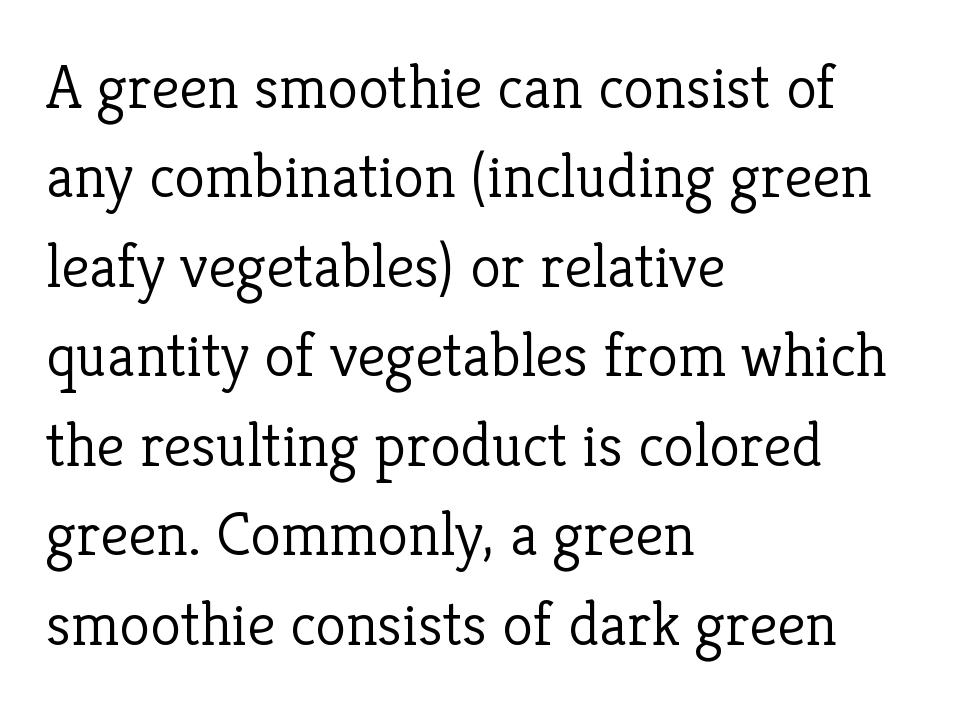
Q: Is the text bold? A: No.
Q: Is the text italic (slanted)? A: No, it is upright.
Q: Is the typeface a serif or a sans-serif typeface? A: Serif.
Q: Is the text underlined? A: No.
Q: How is the paragraph aligned? A: Left-aligned.
Q: Is the spacing between letters normal or unusually wide? A: Normal.
Q: Is the spacing between lines tight, normal or loose? A: Normal.
Q: Width (condensed, normal, or wide)? A: Normal.
Q: Stroke contrast? A: Low.
Q: x-height? A: Medium.
Q: Monospaced? A: No.
